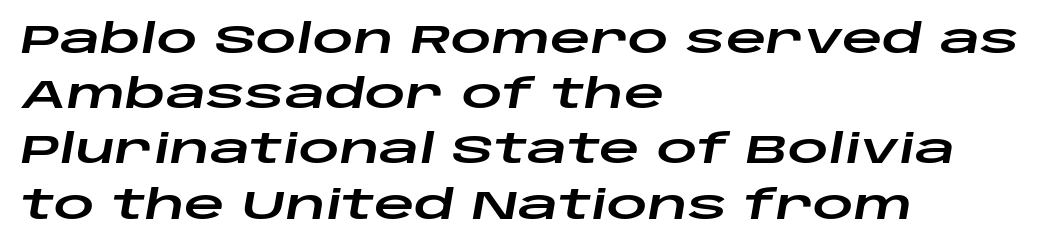
Q: Is the text italic (slanted)? A: Yes, it leans right by about 10 degrees.
Q: Is the text underlined? A: No.
Q: How is the paragraph aligned? A: Left-aligned.
Q: Is the spacing between letters normal or unusually wide? A: Normal.
Q: Is the spacing between lines tight, normal or loose? A: Normal.
Q: Width (condensed, normal, or wide)? A: Wide.
Q: Stroke contrast? A: Low.
Q: x-height? A: Large.
Q: Monospaced? A: No.
